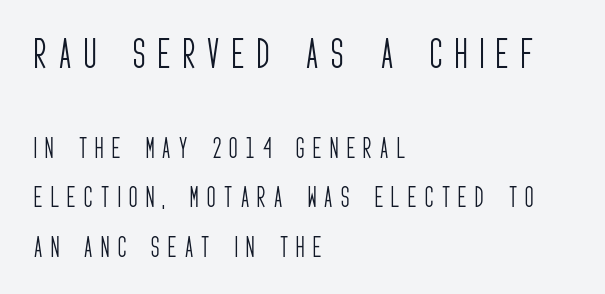
The image shows 34 px light, condensed sans-serif type, upright; set left-aligned, loose line spacing (2.16x), unusually wide letter spacing (+0.37 em), not underlined; the first (top) block is 1.48x larger; low stroke contrast and a large x-height.
